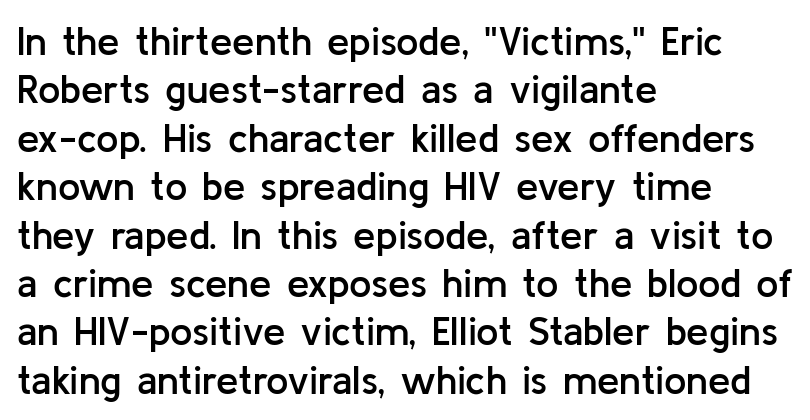
{"serif": "no", "italic": "no", "bold": "semi", "weight": "semibold", "width": "normal", "stroke_contrast": "low", "x_height": "medium", "monospaced": "no", "underline": "no", "align": "left", "line_spacing_ratio": 1.21, "letter_spacing": "normal", "letter_spacing_em": 0.0, "glyph_px": 40}
